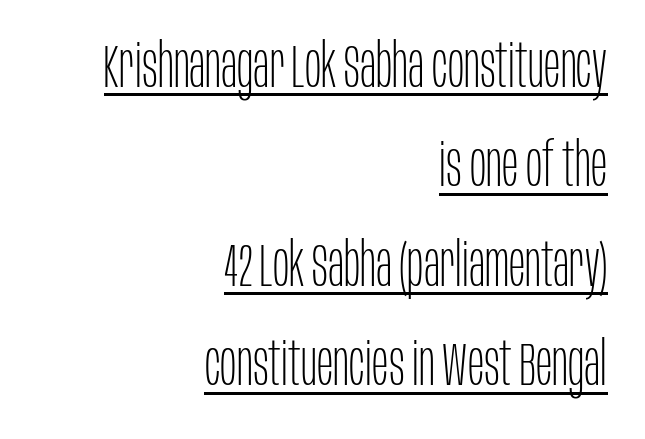
Q: Is the text bold? A: No.
Q: Is the text italic (slanted)? A: No, it is upright.
Q: Is the typeface a serif or a sans-serif typeface? A: Sans-serif.
Q: Is the text underlined? A: Yes.
Q: How is the paragraph aligned? A: Right-aligned.
Q: Is the spacing between letters normal or unusually wide? A: Normal.
Q: Is the spacing between lines tight, normal or loose? A: Normal.
Q: Width (condensed, normal, or wide)? A: Condensed.
Q: Stroke contrast? A: Low.
Q: x-height? A: Large.
Q: Monospaced? A: No.
